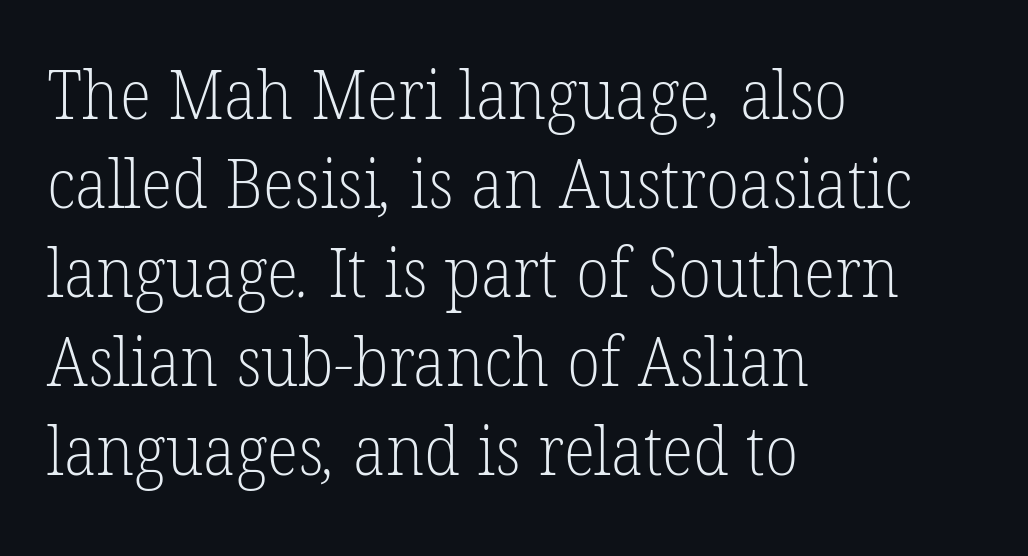
Quick note: interline space is typical. Each word holds together tightly as a unit, with standard inter-letter gaps. Stems and bowls with no extra thickness — not bold. The type family on display is of the serif kind.
